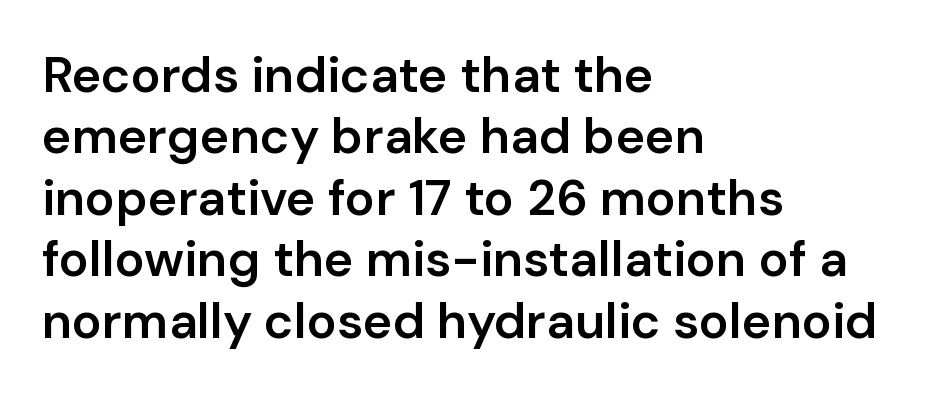
{"serif": "no", "italic": "no", "bold": "semi", "weight": "semibold", "width": "normal", "stroke_contrast": "low", "x_height": "medium", "monospaced": "no", "underline": "no", "align": "left", "line_spacing_ratio": 1.23, "letter_spacing": "normal", "letter_spacing_em": 0.0, "glyph_px": 50}
